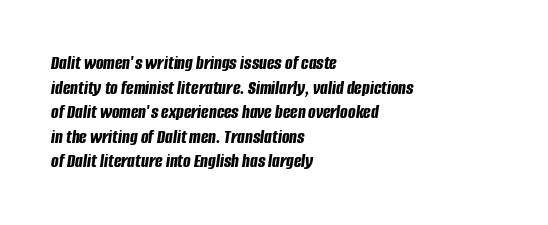
The image shows 20 px bold type, italic (leaning right); set left-aligned, line spacing 1.23x, normal letter spacing, not underlined.
